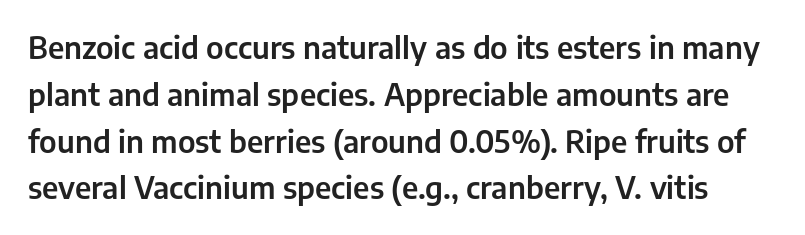
{"serif": "no", "italic": "no", "width": "normal", "stroke_contrast": "low", "x_height": "medium", "monospaced": "no", "underline": "no", "line_spacing": "normal", "line_spacing_ratio": 1.56, "letter_spacing": "normal", "letter_spacing_em": 0.0, "glyph_px": 30}
